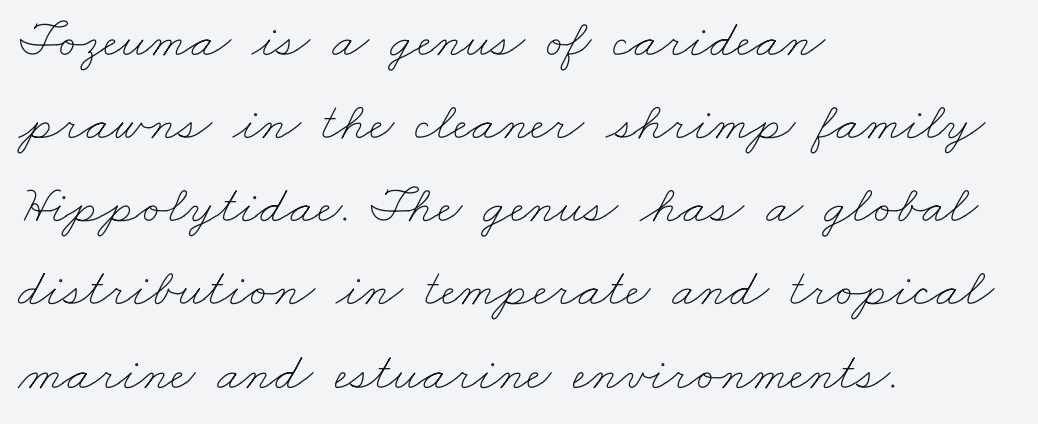
Q: Is the text bold? A: No.
Q: Is the text underlined? A: No.
Q: How is the paragraph aligned? A: Left-aligned.
Q: Is the spacing between letters normal or unusually wide? A: Normal.
Q: Is the spacing between lines tight, normal or loose? A: Normal.
Q: Width (condensed, normal, or wide)? A: Wide.
Q: Stroke contrast? A: Low.
Q: x-height? A: Small.
Q: Monospaced? A: No.
